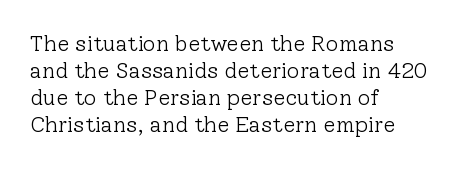
The image shows 22 px text type, upright; set left-aligned, line spacing 1.23x, normal letter spacing, not underlined.
